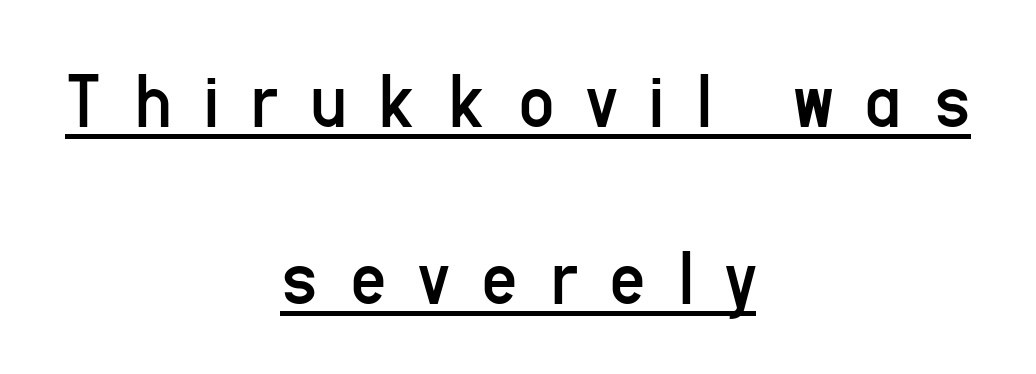
Airy leading. The weight tops out at a normal text grade. Quick note: not italic, upright. Neither beginnings nor endings align; midpoints do. Observe the wide spacing: letters keep a clear distance from each other.
